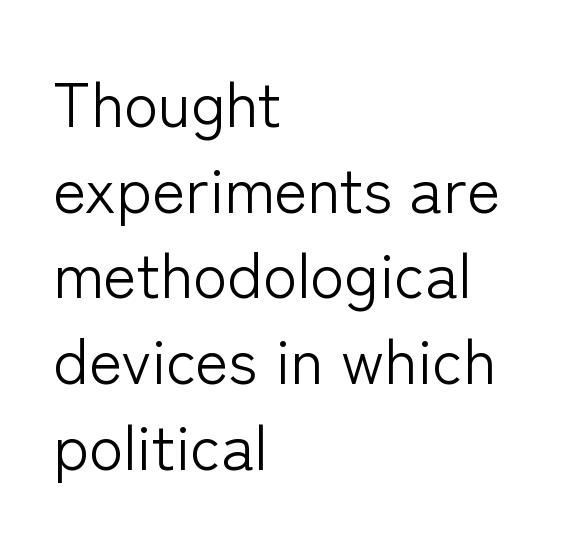
{"serif": "no", "italic": "no", "bold": "no", "weight": "light", "width": "normal", "stroke_contrast": "low", "x_height": "medium", "monospaced": "no", "underline": "no", "align": "left", "line_spacing": "normal", "line_spacing_ratio": 1.36, "letter_spacing": "normal", "letter_spacing_em": 0.0, "glyph_px": 63}
